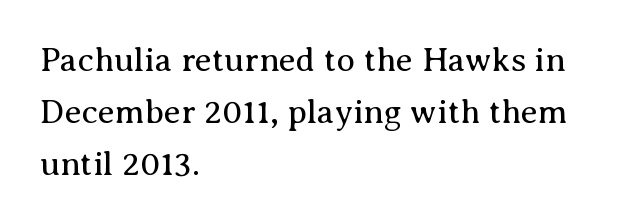
Character widths vary here, with narrow letters taking less room than wide ones. Compared with typical paragraphs, the rows here are spaced about the same. Descenders are the only things crossing below the line. The passage shown is typeset with a serif family. Horizontal alignment here is leftward, the default for most running prose. Vertical strokes here are truly vertical.
